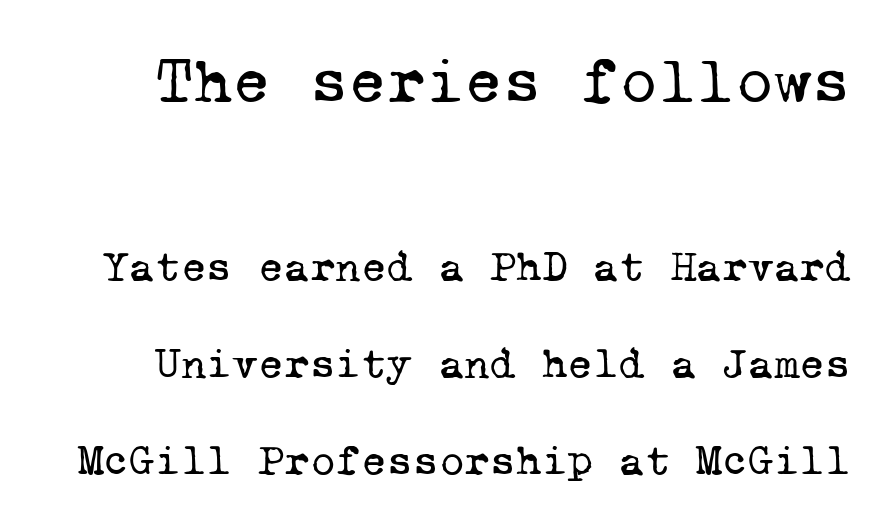
Looks like terminal output: every glyph gets an equal slot. Are there feet on the stems? There are — it's a serif. Bigger letters appear in the top chunk; the bottom chunk is reduced. These lines stand farther apart than default settings would place them. Is the type heavy? It reads as light-to-regular instead. Lines of text with bare space underneath.
